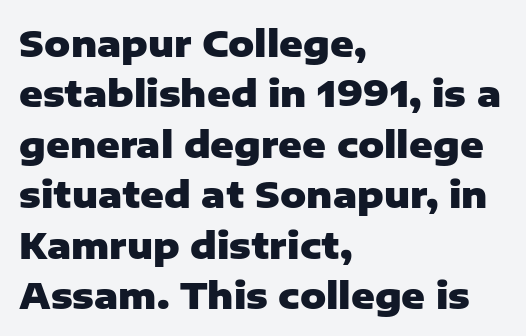
The image shows 36 px heavy sans-serif type, upright; set left-aligned, normal line spacing (1.4x), normal letter spacing, not underlined; low stroke contrast and a medium x-height.
